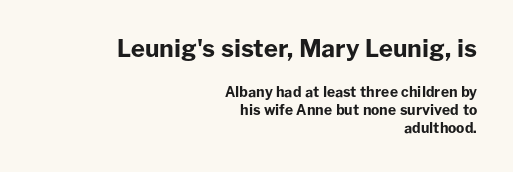
The image shows 24 px bold type, upright; set right-aligned, normal line spacing (1.26x), normal letter spacing, not underlined; the first (top) block is 1.71x larger.
